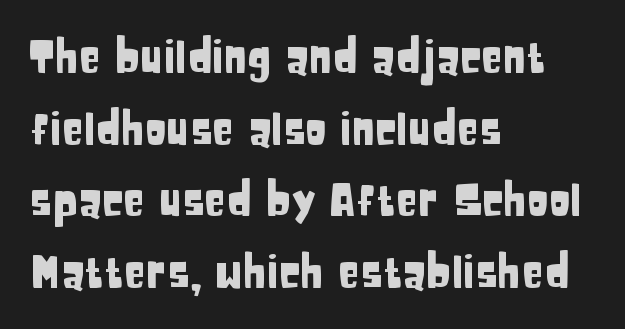
The image shows 45 px condensed sans-serif type, upright; set left-aligned, normal line spacing (1.59x), normal letter spacing, not underlined; low stroke contrast and a large x-height.
